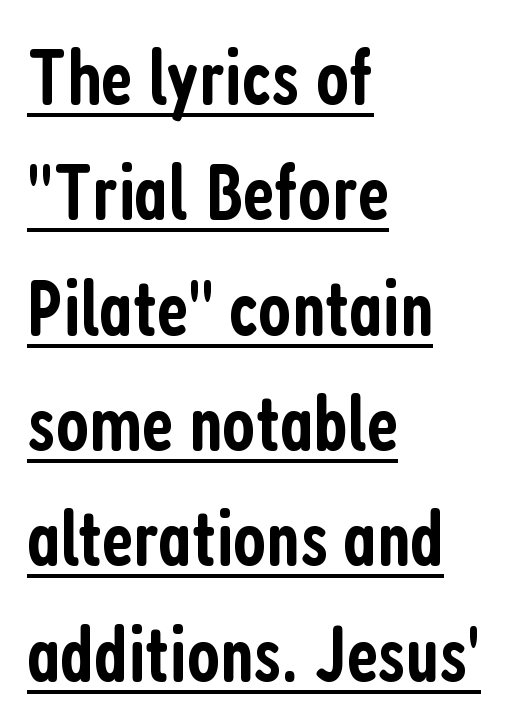
{"serif": "no", "italic": "no", "bold": "semi", "weight": "semibold", "width": "condensed", "stroke_contrast": "low", "x_height": "medium", "monospaced": "no", "underline": "yes", "align": "left", "line_spacing": "normal", "line_spacing_ratio": 1.46, "letter_spacing": "normal", "letter_spacing_em": 0.0, "glyph_px": 79}
